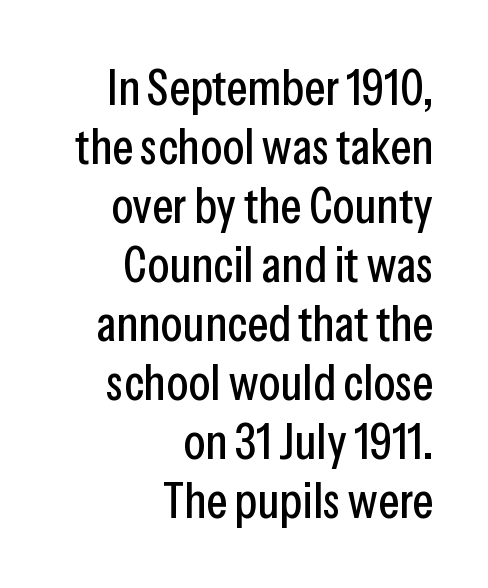
Q: Is the text italic (slanted)? A: No, it is upright.
Q: Is the typeface a serif or a sans-serif typeface? A: Sans-serif.
Q: Is the text underlined? A: No.
Q: How is the paragraph aligned? A: Right-aligned.
Q: Is the spacing between letters normal or unusually wide? A: Normal.
Q: Width (condensed, normal, or wide)? A: Condensed.
Q: Stroke contrast? A: Low.
Q: x-height? A: Medium.
Q: Monospaced? A: No.
